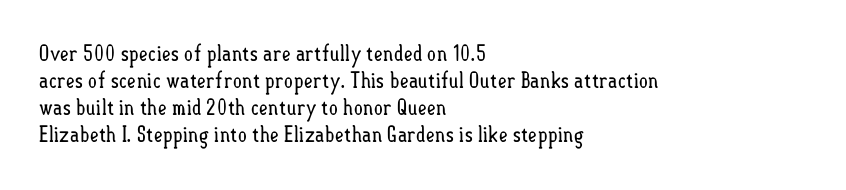
Beneath every word, the page is bare. The lettering holds an erect, upright posture throughout. Caption: face not bold, strokes unweighted. The gaps between neighbouring characters are ordinary and unremarkable.
